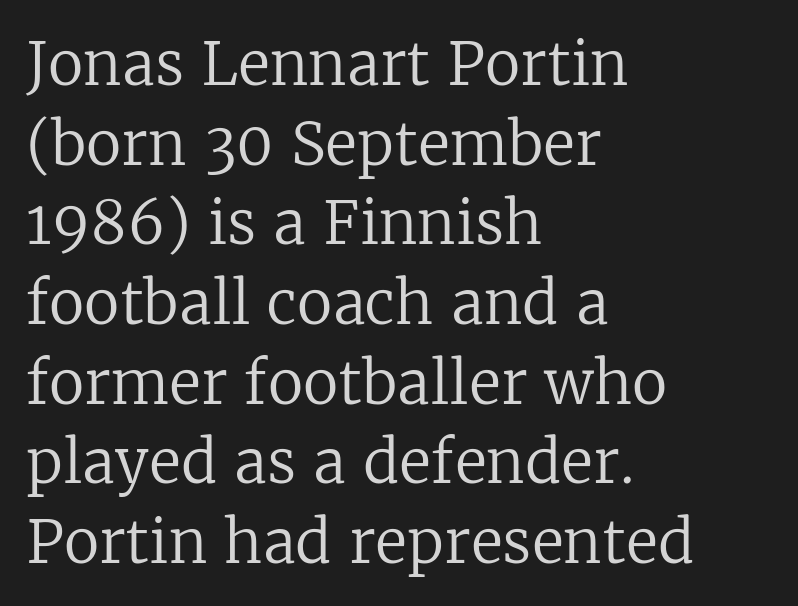
{"serif": "yes", "italic": "no", "bold": "no", "weight": "regular", "width": "normal", "stroke_contrast": "low", "x_height": "medium", "monospaced": "no", "underline": "no", "align": "left", "line_spacing": "normal", "line_spacing_ratio": 1.35, "letter_spacing": "normal", "letter_spacing_em": 0.0, "glyph_px": 59}
